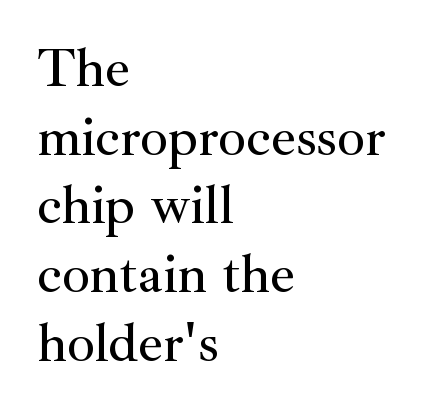
{"serif": "yes", "italic": "no", "width": "normal", "stroke_contrast": "medium", "x_height": "small", "monospaced": "no", "underline": "no", "align": "left", "line_spacing": "normal", "line_spacing_ratio": 1.25, "letter_spacing": "normal", "letter_spacing_em": 0.0, "glyph_px": 55}
